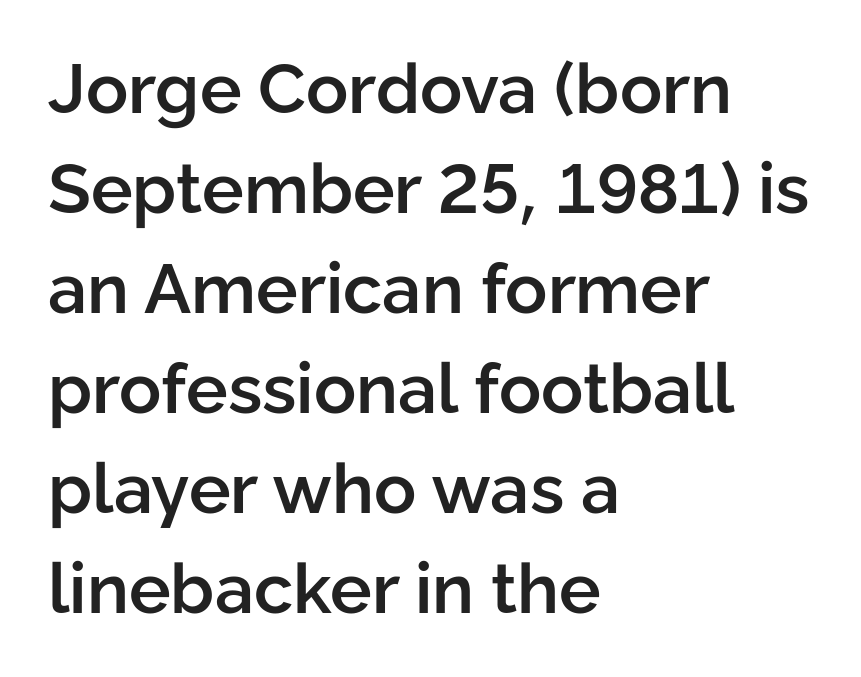
Is there any slant? The stems are plumb. Successive baselines arrive at the customary interval. Horizontally, the lines are justified to the leading edge only. The line texture is even and compact thanks to regular tracking.
